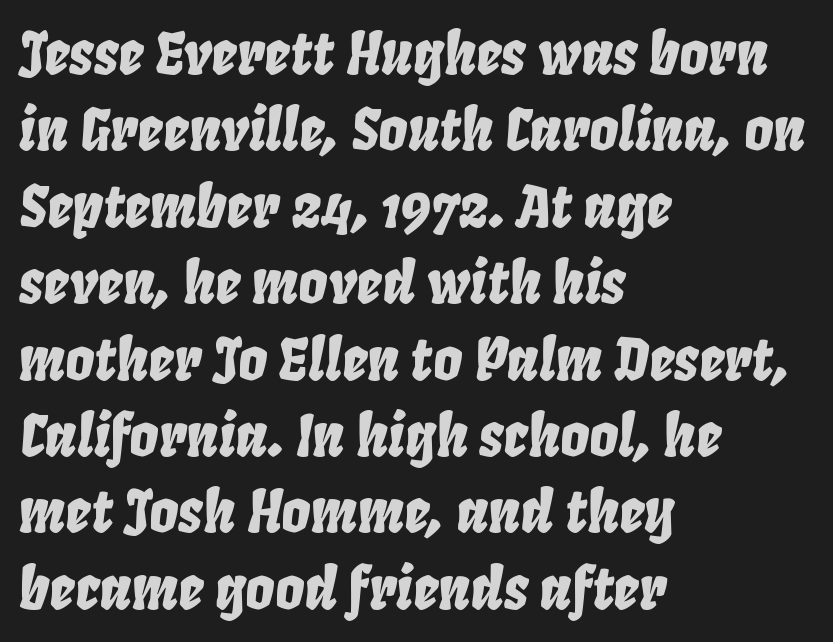
Q: Is the text italic (slanted)? A: Yes, it leans right by about 8 degrees.
Q: Is the text underlined? A: No.
Q: How is the paragraph aligned? A: Left-aligned.
Q: Is the spacing between letters normal or unusually wide? A: Normal.
Q: Is the spacing between lines tight, normal or loose? A: Normal.
Q: Width (condensed, normal, or wide)? A: Condensed.
Q: Stroke contrast? A: Low.
Q: x-height? A: Large.
Q: Monospaced? A: No.
